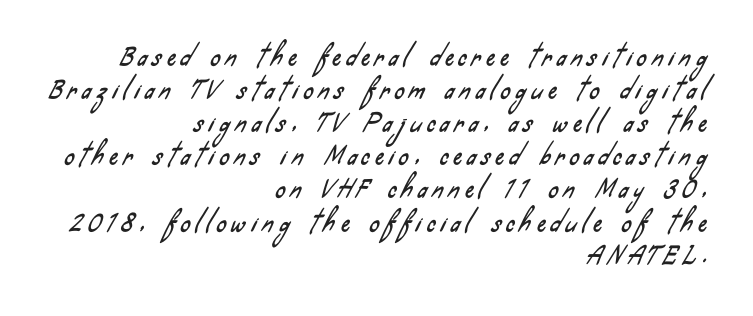
The image shows 24 px text type; set right-aligned, normal line spacing (1.38x), unusually wide letter spacing (+0.23 em), not underlined.
